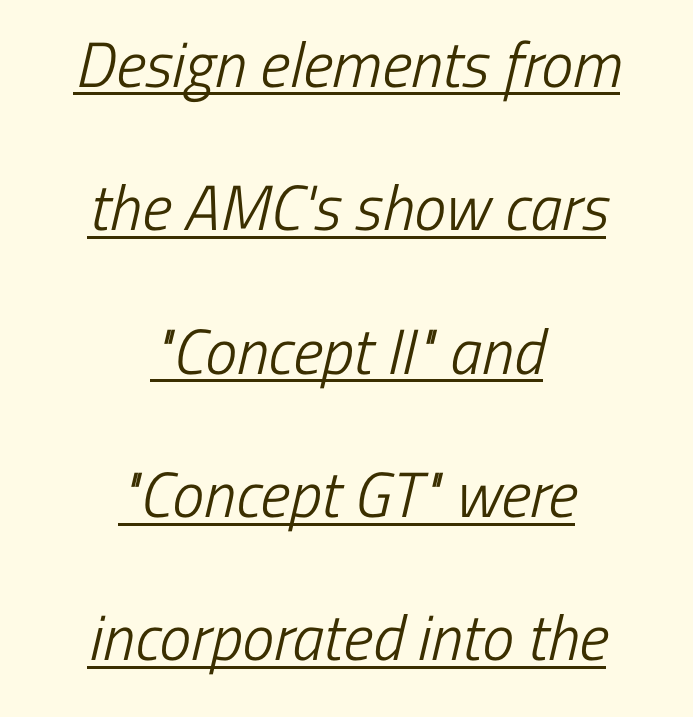
Q: Is the text bold? A: No.
Q: Is the typeface a serif or a sans-serif typeface? A: Sans-serif.
Q: Is the text underlined? A: Yes.
Q: How is the paragraph aligned? A: Centered.
Q: Is the spacing between letters normal or unusually wide? A: Normal.
Q: Is the spacing between lines tight, normal or loose? A: Loose.
Q: Width (condensed, normal, or wide)? A: Condensed.
Q: Stroke contrast? A: Low.
Q: x-height? A: Medium.
Q: Monospaced? A: No.
